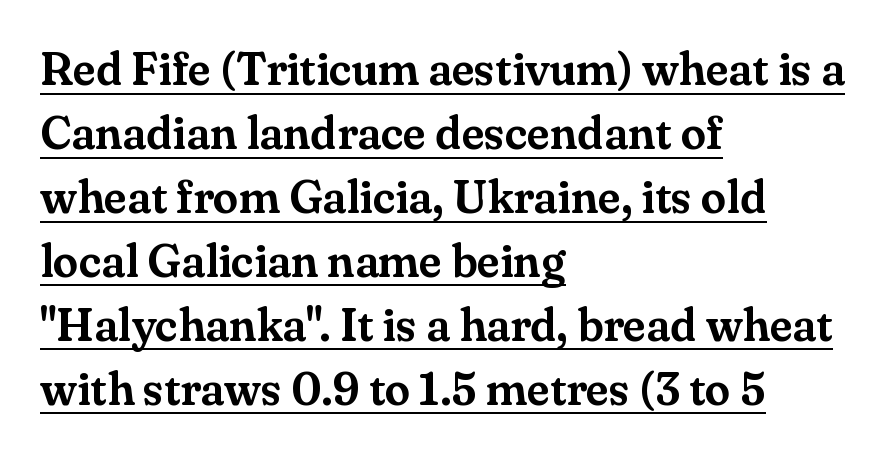
Varying glyph widths throughout — classic text-font behaviour. Do the letters lean? They stand straight. All the whitespace from short lines collects on the right. The line-height multiplier appears to be the usual default. You could call the tracking neutral — neither tight nor loose.
